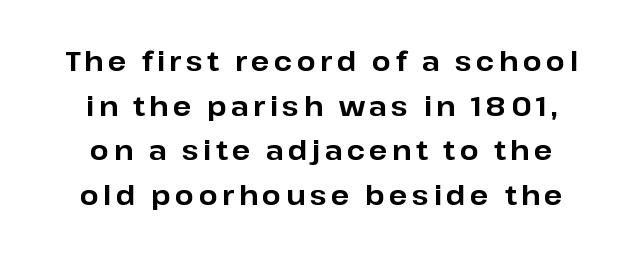
{"italic": "no", "bold": "yes", "underline": "no", "align": "center", "line_spacing": "normal", "line_spacing_ratio": 1.65, "glyph_px": 27}
